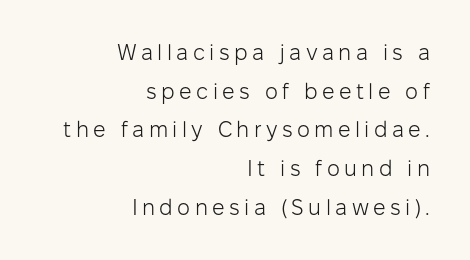
Words float on clear page, feet unadorned. This is the regular roman posture of the typeface. The rendering anchors every line to the right-hand side. These lines have a slow, spaced-out rhythm from letter to letter. Unbolded letterforms with no extra heft.
